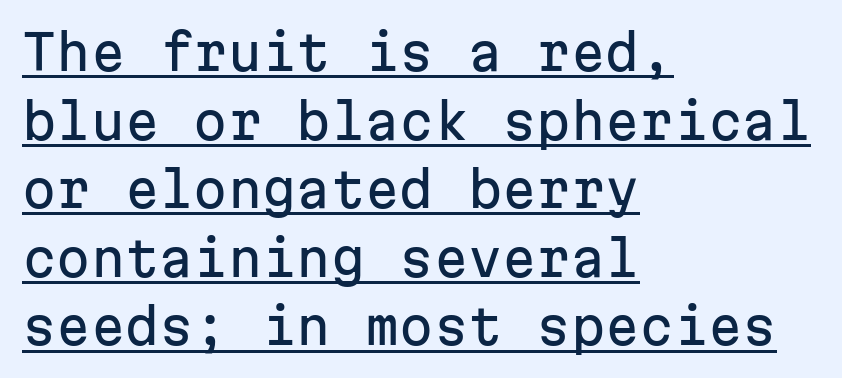
{"serif": "no", "italic": "no", "width": "normal", "stroke_contrast": "low", "x_height": "medium", "monospaced": "yes", "underline": "yes", "align": "left", "line_spacing": "normal", "line_spacing_ratio": 1.4, "letter_spacing": "normal", "letter_spacing_em": 0.0, "glyph_px": 49}
